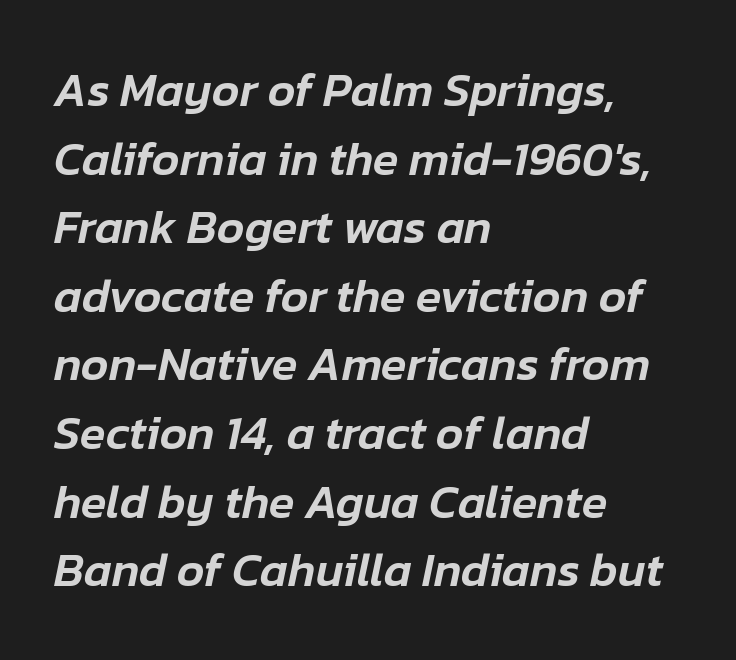
{"italic": "yes", "lean": "right", "slant_degrees": 12, "width": "normal", "stroke_contrast": "low", "x_height": "medium", "monospaced": "no", "underline": "no", "align": "left", "line_spacing": "normal", "line_spacing_ratio": 1.46, "letter_spacing": "normal", "letter_spacing_em": 0.0, "glyph_px": 47}
